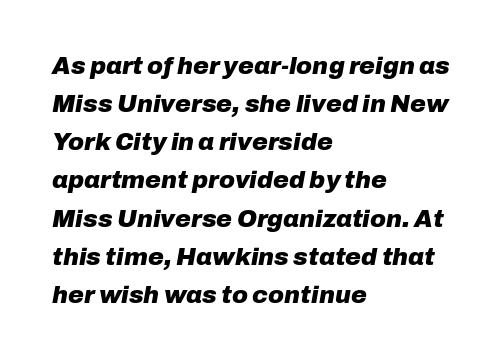
{"italic": "yes", "lean": "right", "slant_degrees": 10, "bold": "yes", "underline": "no", "align": "left", "line_spacing": "normal", "line_spacing_ratio": 1.59, "letter_spacing": "normal", "letter_spacing_em": 0.0, "glyph_px": 24}
